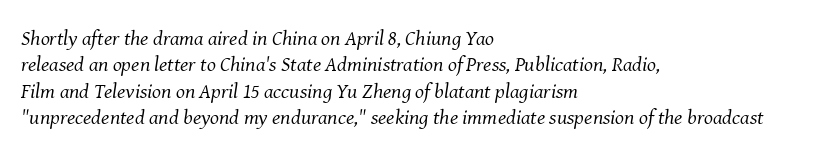
{"italic": "yes", "lean": "right", "slant_degrees": 8, "bold": "no", "underline": "no", "align": "left", "line_spacing": "normal", "line_spacing_ratio": 1.26, "letter_spacing": "normal", "letter_spacing_em": 0.0, "glyph_px": 21}
